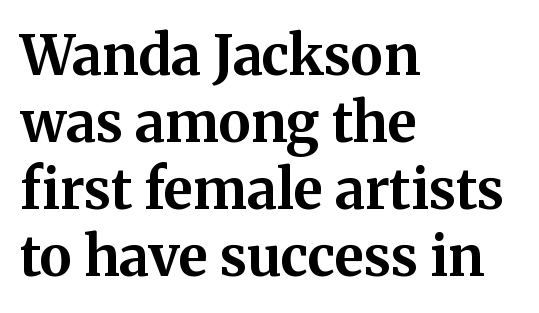
The image shows 55 px bold serif type, upright; set left-aligned, line spacing 1.22x, normal letter spacing, not underlined; medium stroke contrast and a medium x-height.
